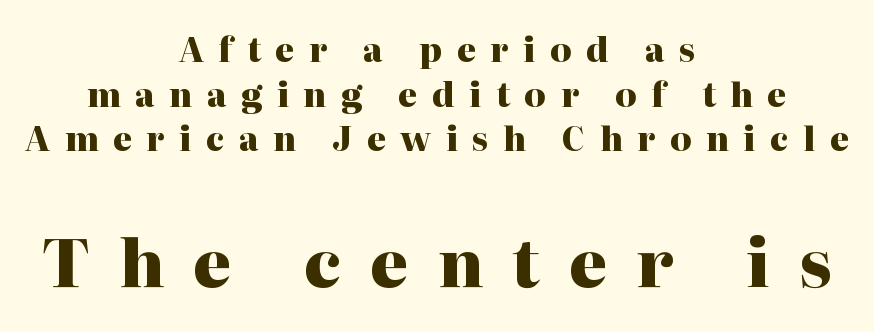
{"serif": "yes", "italic": "no", "bold": "yes", "weight": "heavy", "width": "normal", "stroke_contrast": "high", "x_height": "medium", "monospaced": "no", "underline": "no", "align": "center", "line_spacing": "normal", "line_spacing_ratio": 1.35, "letter_spacing": "wide", "letter_spacing_em": 0.44, "larger_block": "second", "size_ratio": 2.0, "glyph_px": 66}
